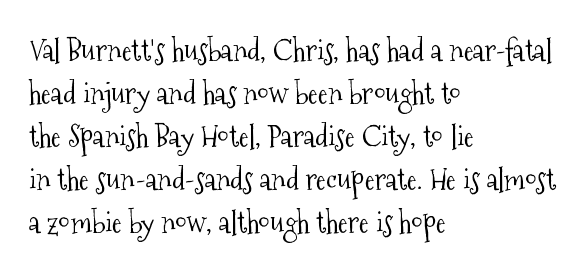
{"serif": "yes", "italic": "no", "bold": "no", "weight": "light", "width": "condensed", "stroke_contrast": "medium", "x_height": "medium", "monospaced": "no", "underline": "no", "align": "left", "line_spacing": "normal", "line_spacing_ratio": 1.43, "letter_spacing": "normal", "letter_spacing_em": 0.0, "glyph_px": 30}
